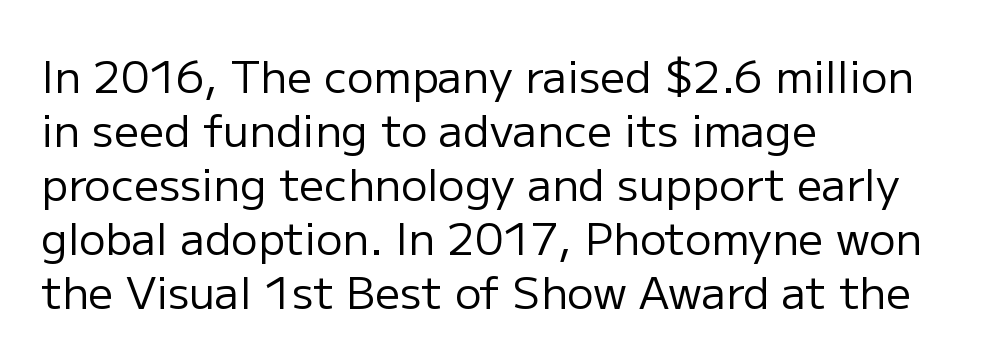
{"serif": "no", "italic": "no", "bold": "no", "weight": "regular", "width": "normal", "stroke_contrast": "low", "x_height": "medium", "monospaced": "no", "underline": "no", "align": "left", "line_spacing_ratio": 1.23, "letter_spacing": "normal", "letter_spacing_em": 0.0, "glyph_px": 44}
